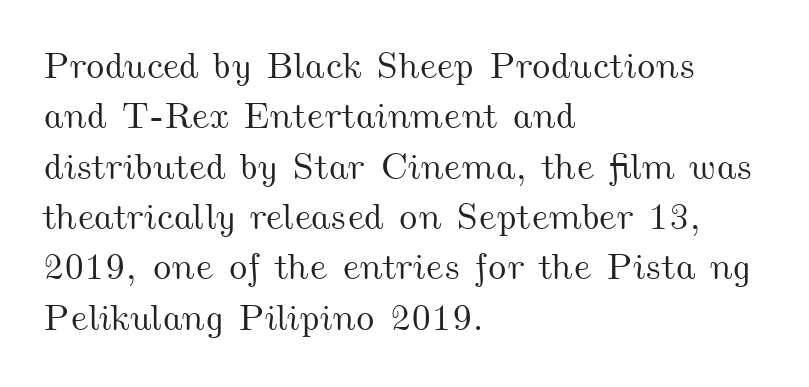
Q: Is the text underlined? A: No.
Q: How is the paragraph aligned? A: Left-aligned.
Q: Is the spacing between letters normal or unusually wide? A: Normal.
Q: Is the spacing between lines tight, normal or loose? A: Normal.
Q: Width (condensed, normal, or wide)? A: Wide.
Q: Stroke contrast? A: Medium.
Q: x-height? A: Small.
Q: Monospaced? A: No.
